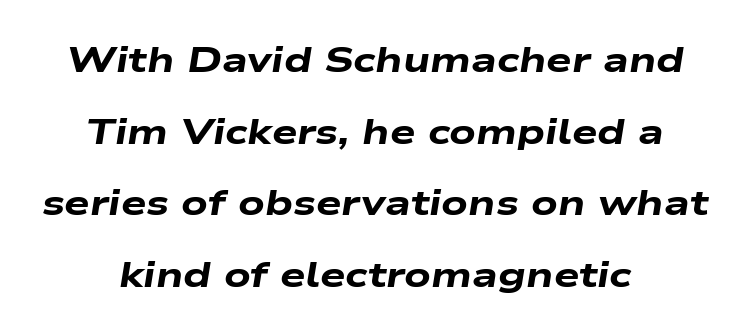
Q: Is the text bold? A: Yes.
Q: Is the text italic (slanted)? A: Yes, it leans right by about 9 degrees.
Q: Is the text underlined? A: No.
Q: How is the paragraph aligned? A: Centered.
Q: Is the spacing between letters normal or unusually wide? A: Normal.
Q: Is the spacing between lines tight, normal or loose? A: Loose.
Q: Width (condensed, normal, or wide)? A: Wide.
Q: Stroke contrast? A: Low.
Q: x-height? A: Medium.
Q: Monospaced? A: No.
